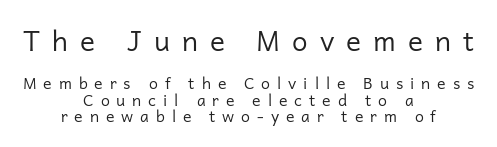
The image shows 28 px regular-weight sans-serif type, upright; set centered, tight line spacing (1.03x), unusually wide letter spacing (+0.43 em), not underlined; the first (top) block is 1.75x larger; low stroke contrast and a medium x-height.
